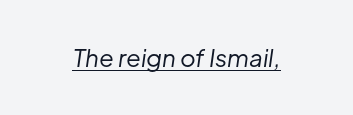
Q: Is the text bold? A: No.
Q: Is the text italic (slanted)? A: Yes, it leans right by about 8 degrees.
Q: Is the text underlined? A: Yes.
Q: Is the spacing between letters normal or unusually wide? A: Normal.
